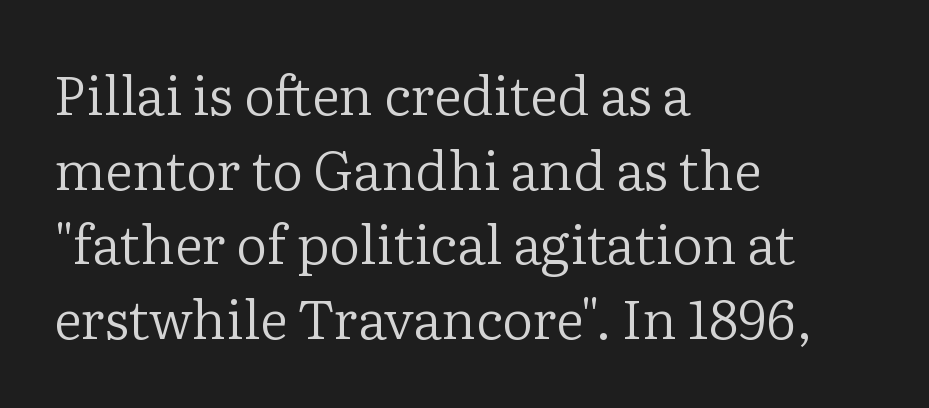
I'd call this a serif setting — the letters wear small feet. One-word summary of the alignment: left. The rows are spaced the way most documents space them. The horizontal fit of the characters is conventional and even. Italic? Not at all — the glyphs are vertical. The space beneath each line is pristine and unruled.
